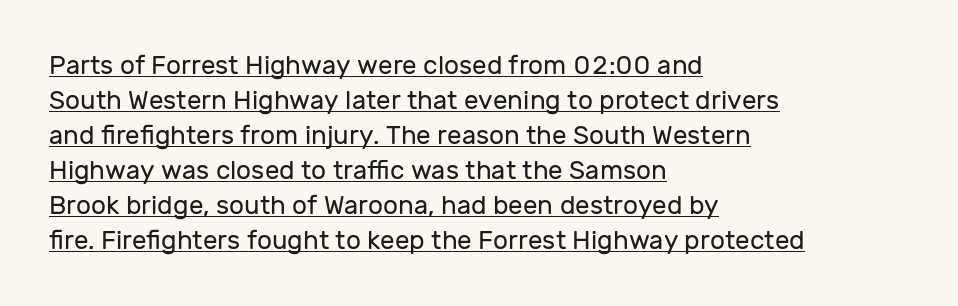
Q: Is the text bold? A: No.
Q: Is the text italic (slanted)? A: No, it is upright.
Q: Is the text underlined? A: Yes.
Q: How is the paragraph aligned? A: Left-aligned.
Q: Is the spacing between letters normal or unusually wide? A: Normal.
Q: Is the spacing between lines tight, normal or loose? A: Normal.
